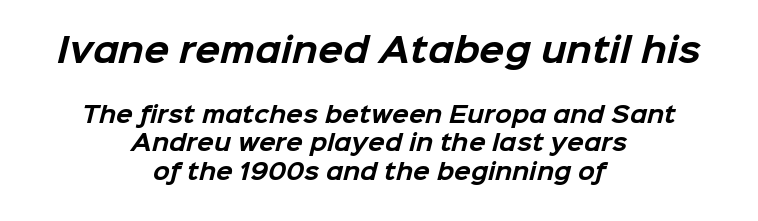
{"serif": "no", "bold": "yes", "weight": "bold", "width": "normal", "stroke_contrast": "low", "x_height": "medium", "monospaced": "no", "underline": "no", "align": "center", "line_spacing": "normal", "line_spacing_ratio": 1.29, "letter_spacing": "normal", "letter_spacing_em": 0.0, "larger_block": "first", "size_ratio": 1.5, "glyph_px": 33}
